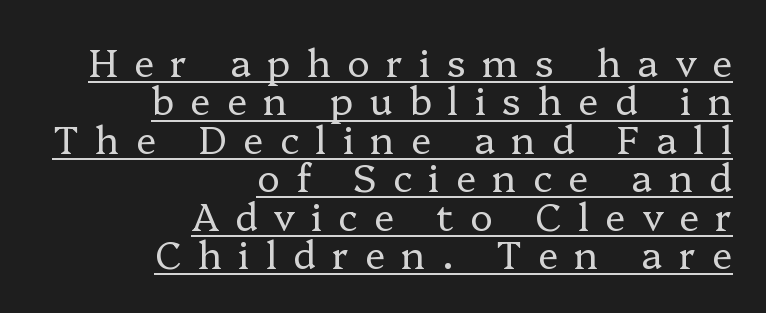
Q: Is the text bold? A: No.
Q: Is the text italic (slanted)? A: No, it is upright.
Q: Is the typeface a serif or a sans-serif typeface? A: Serif.
Q: Is the text underlined? A: Yes.
Q: How is the paragraph aligned? A: Right-aligned.
Q: Is the spacing between letters normal or unusually wide? A: Unusually wide.
Q: Is the spacing between lines tight, normal or loose? A: Tight.
Q: Width (condensed, normal, or wide)? A: Normal.
Q: Stroke contrast? A: Low.
Q: x-height? A: Medium.
Q: Monospaced? A: No.
